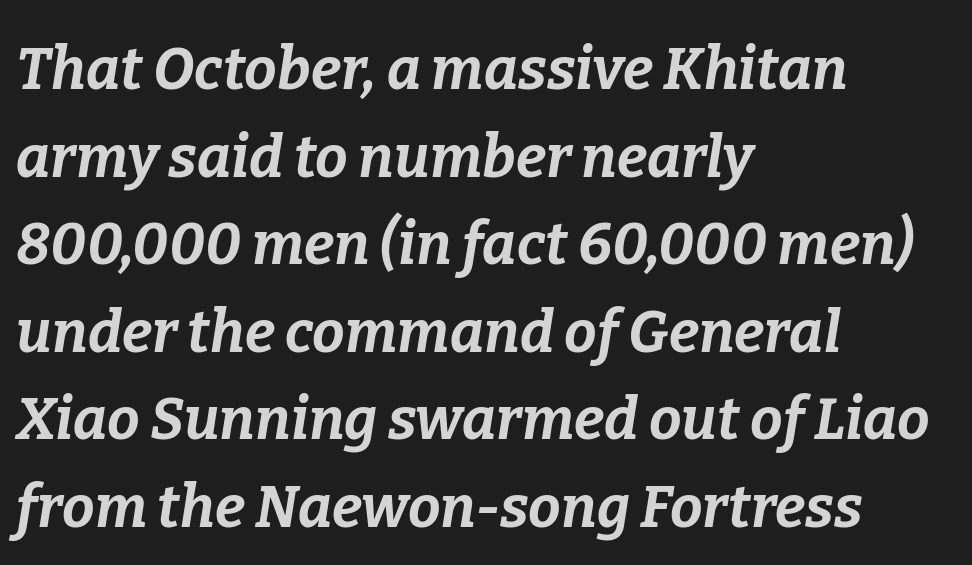
Q: Is the text bold? A: Yes.
Q: Is the text italic (slanted)? A: Yes, it leans right by about 9 degrees.
Q: Is the text underlined? A: No.
Q: How is the paragraph aligned? A: Left-aligned.
Q: Is the spacing between letters normal or unusually wide? A: Normal.
Q: Is the spacing between lines tight, normal or loose? A: Normal.
Q: Width (condensed, normal, or wide)? A: Normal.
Q: Stroke contrast? A: Low.
Q: x-height? A: Medium.
Q: Monospaced? A: No.
